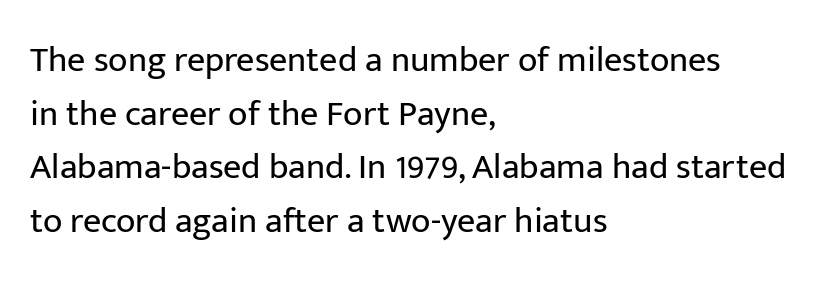
The space directly below the letters is spotless. Does the leading feel generous? No, just average. It's the straight-up-and-down kind of type. Is the type heavy? It reads as light-to-regular instead.
